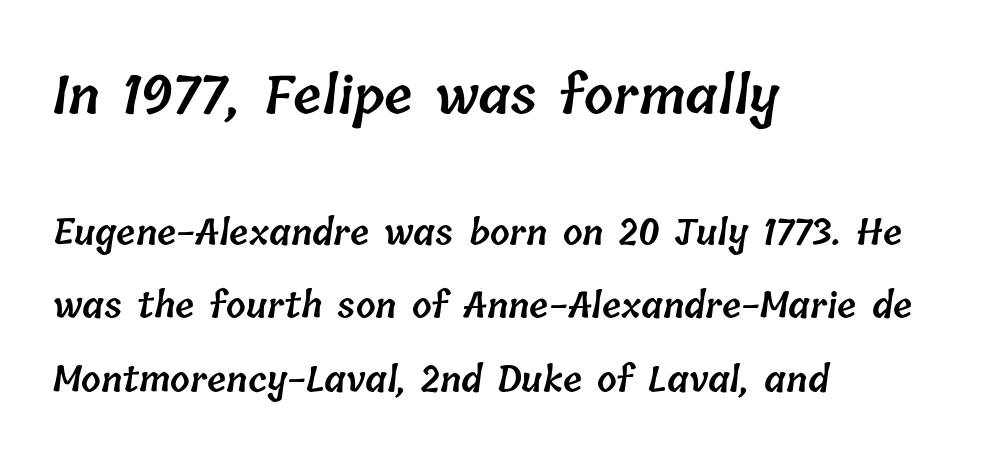
Q: Is the text bold? A: Semi-bold.
Q: Is the text underlined? A: No.
Q: How is the paragraph aligned? A: Left-aligned.
Q: Is the spacing between letters normal or unusually wide? A: Normal.
Q: Is the spacing between lines tight, normal or loose? A: Loose.
Q: Which block of text is set in a larger size, the first (top) or the second (bottom)? A: The first (top) one.
Q: Width (condensed, normal, or wide)? A: Normal.
Q: Stroke contrast? A: Low.
Q: x-height? A: Medium.
Q: Monospaced? A: No.
